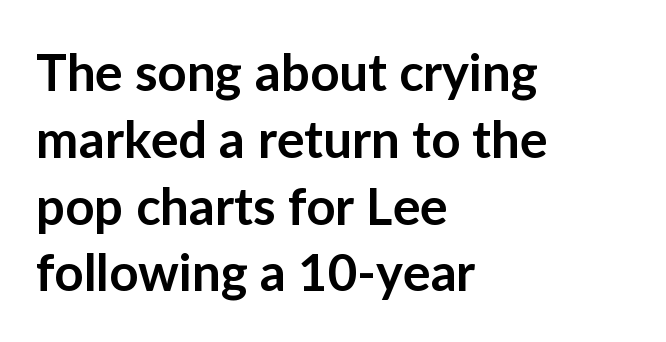
{"serif": "no", "italic": "no", "bold": "semi", "weight": "semibold", "width": "normal", "stroke_contrast": "low", "x_height": "medium", "monospaced": "no", "underline": "no", "align": "left", "line_spacing": "normal", "line_spacing_ratio": 1.31, "letter_spacing": "normal", "letter_spacing_em": 0.0, "glyph_px": 51}
